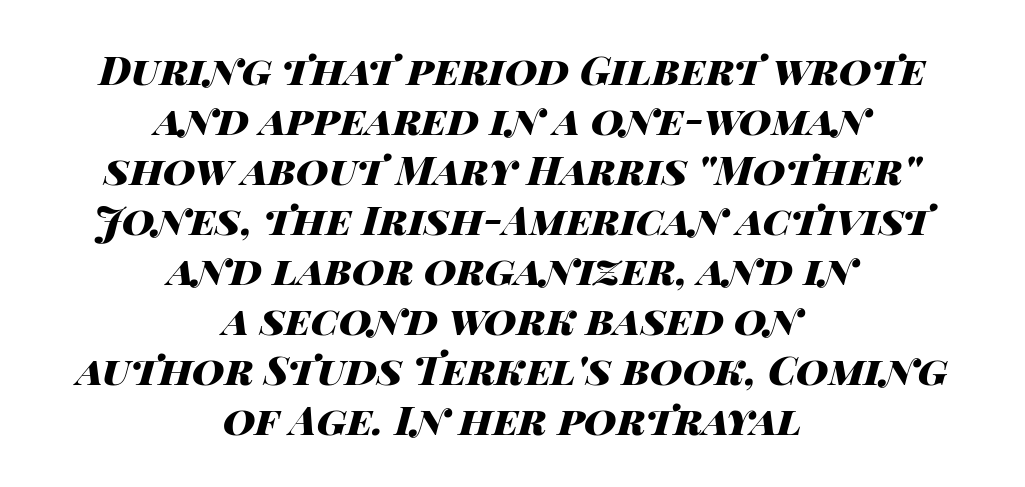
Vertically, the passage feels balanced, rows spaced as you'd expect. Spacing between characters is what you'd get straight out of the box. The passage shown is typed in a proportional face where columns would drift. This is heavy type, rendered in bold.
